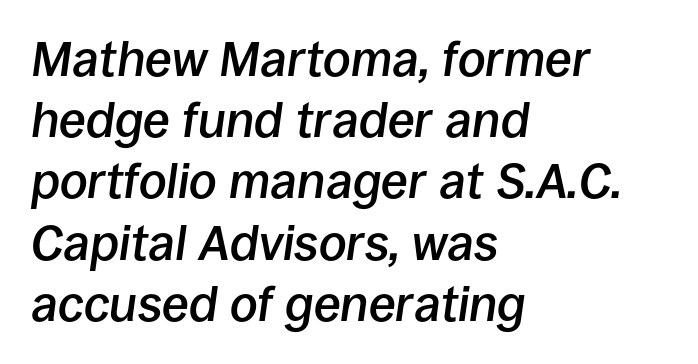
The image shows 49 px semibold type, italic (leaning right); set left-aligned, normal line spacing (1.25x), normal letter spacing, not underlined; low stroke contrast and a large x-height.
